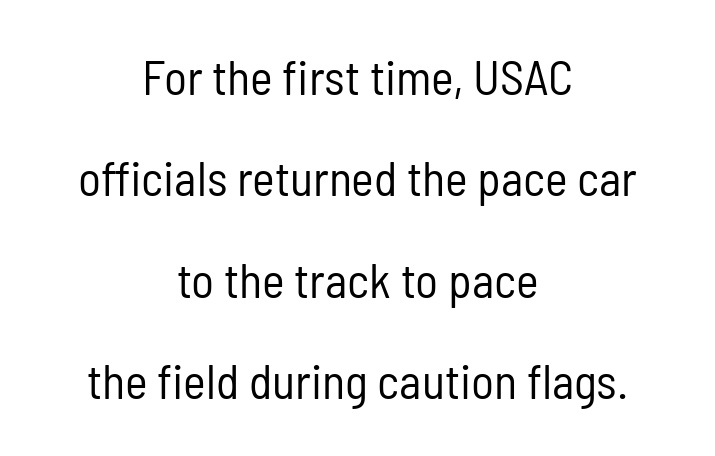
Q: Is the text bold? A: No.
Q: Is the text italic (slanted)? A: No, it is upright.
Q: Is the typeface a serif or a sans-serif typeface? A: Sans-serif.
Q: Is the text underlined? A: No.
Q: How is the paragraph aligned? A: Centered.
Q: Is the spacing between letters normal or unusually wide? A: Normal.
Q: Is the spacing between lines tight, normal or loose? A: Loose.
Q: Width (condensed, normal, or wide)? A: Condensed.
Q: Stroke contrast? A: Low.
Q: x-height? A: Medium.
Q: Monospaced? A: No.
